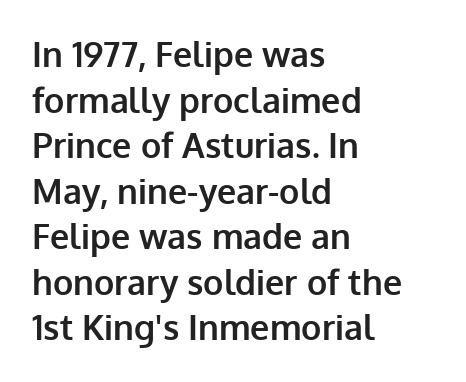
The image shows 34 px bold sans-serif type, upright; set left-aligned, normal line spacing (1.34x), normal letter spacing, not underlined; low stroke contrast and a medium x-height.
